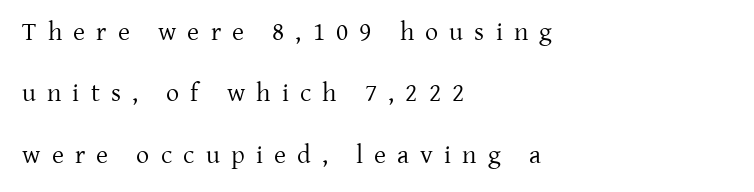
The characters are drawn with everyday or finer stroke widths. A bare baseline throughout the passage. The rendering inserts visible extra space after every character. This sample is left-justified, so line endings fall wherever the words run out. This is the regular roman posture of the typeface.
